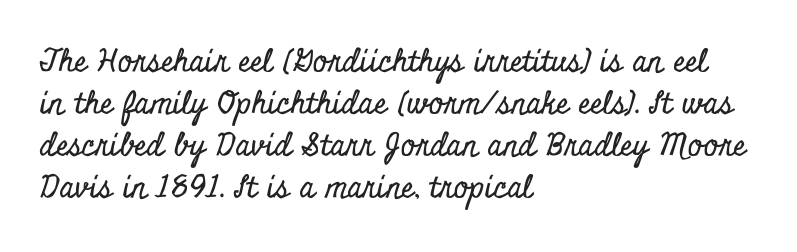
Leftover space on each line is placed entirely after the last word. Students, observe: this is what conventionally led text looks like. Decoration check: the copy has no underline.
